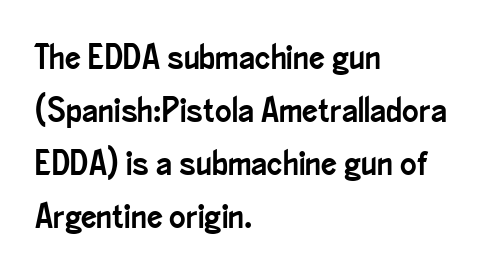
The image shows 35 px condensed sans-serif type, upright; set left-aligned, normal line spacing (1.51x), normal letter spacing, not underlined; low stroke contrast and a small x-height.
